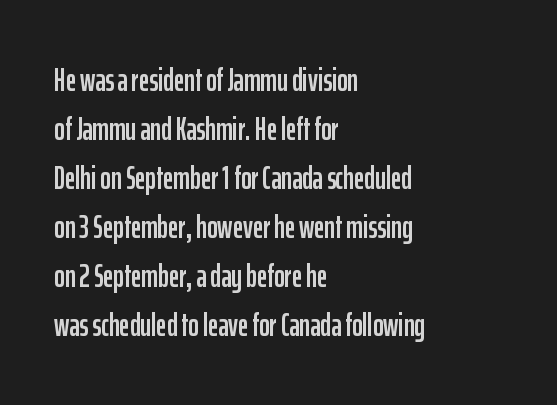
Students, observe: this is what conventionally led text looks like. How are the letters spaced? Ordinarily, with no added tracking. Notice how the passage keeps a crisp vertical edge on the left only. Character widths vary here, with narrow letters taking less room than wide ones. The type family on display is of the sans-serif kind. Any mark beneath the type? The region is blank.
